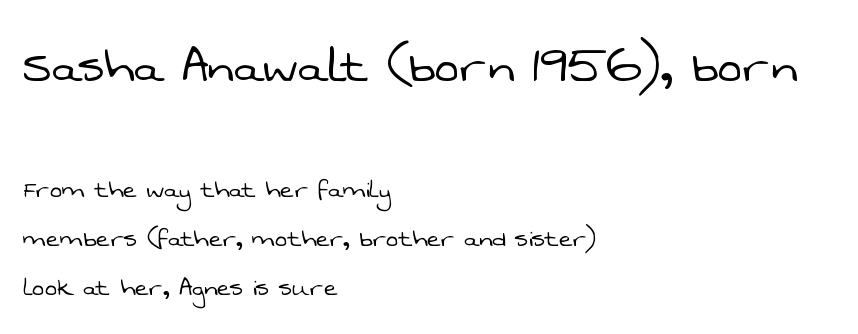
{"serif": "no", "bold": "no", "weight": "light", "width": "normal", "stroke_contrast": "low", "x_height": "medium", "monospaced": "no", "underline": "no", "align": "left", "line_spacing": "normal", "line_spacing_ratio": 1.64, "letter_spacing": "normal", "letter_spacing_em": 0.0, "larger_block": "first", "size_ratio": 1.97, "glyph_px": 59}
